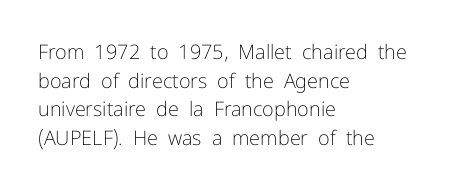
Q: Is the text bold? A: No.
Q: Is the text italic (slanted)? A: No, it is upright.
Q: Is the text underlined? A: No.
Q: How is the paragraph aligned? A: Left-aligned.
Q: Is the spacing between letters normal or unusually wide? A: Normal.
Q: Is the spacing between lines tight, normal or loose? A: Normal.
